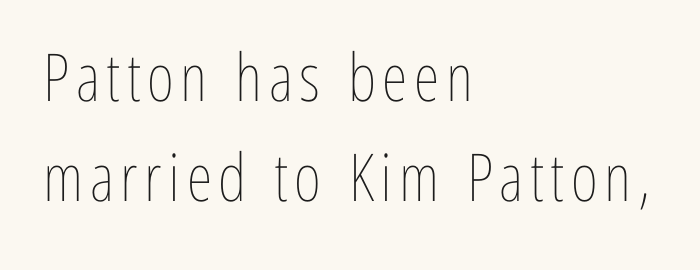
Spacing verdict: proportional, widths tailored to each character. A clean baseline with only descenders dipping below it. The typography opts for an upright posture over an oblique one. On a weight scale, this lands at 450 or below. A classic flush-left, rag-right setting is used for this passage.
